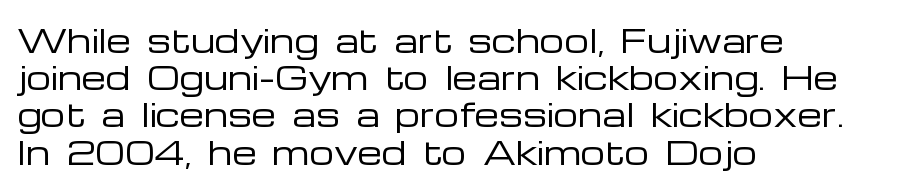
The image shows 31 px regular-weight, wide sans-serif type, upright; set left-aligned, line spacing 1.2x, normal letter spacing, not underlined; low stroke contrast and a medium x-height.
